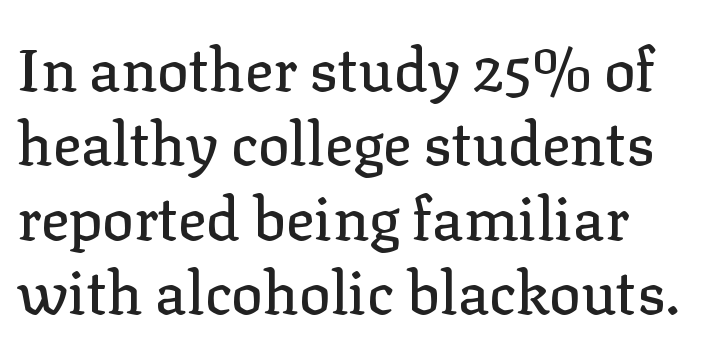
{"serif": "yes", "italic": "no", "width": "normal", "stroke_contrast": "low", "x_height": "medium", "monospaced": "no", "underline": "no", "align": "left", "line_spacing": "normal", "line_spacing_ratio": 1.26, "letter_spacing": "normal", "letter_spacing_em": 0.0, "glyph_px": 59}
